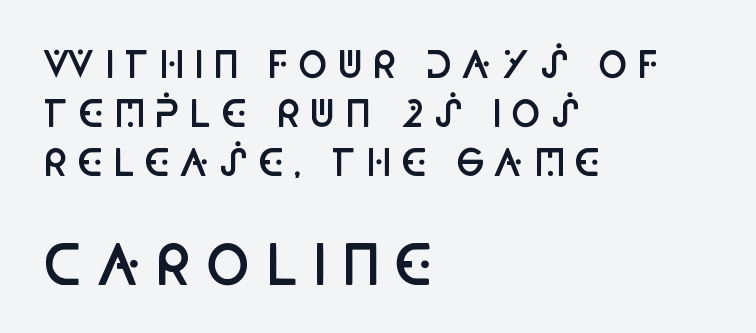
Q: Is the text bold? A: Semi-bold.
Q: Is the text italic (slanted)? A: No, it is upright.
Q: Is the typeface a serif or a sans-serif typeface? A: Sans-serif.
Q: Is the text underlined? A: No.
Q: How is the paragraph aligned? A: Left-aligned.
Q: Is the spacing between letters normal or unusually wide? A: Unusually wide.
Q: Is the spacing between lines tight, normal or loose? A: Normal.
Q: Which block of text is set in a larger size, the first (top) or the second (bottom)? A: The second (bottom) one.
Q: Width (condensed, normal, or wide)? A: Condensed.
Q: Stroke contrast? A: Low.
Q: x-height? A: Large.
Q: Monospaced? A: No.
